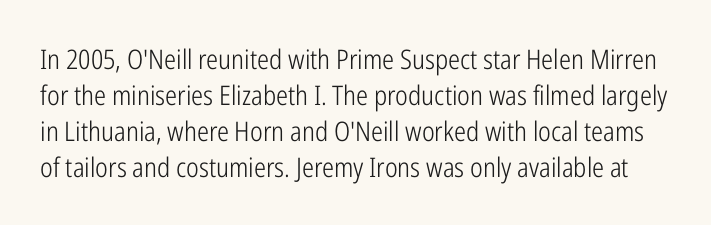
The image shows 27 px text type, upright; set normal line spacing (1.33x), normal letter spacing, not underlined.
